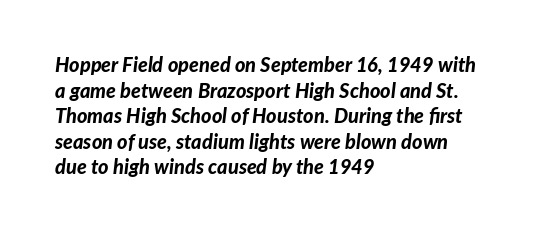
The image shows 20 px bold type, italic (leaning right); set left-aligned, normal line spacing (1.28x), normal letter spacing, not underlined.
